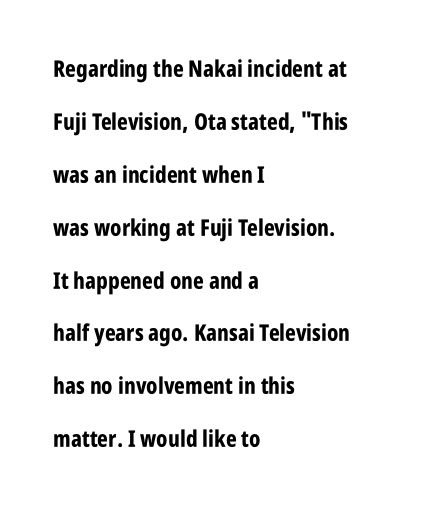
The image shows 23 px bold type, upright; set left-aligned, loose line spacing (2.3x), normal letter spacing, not underlined.
